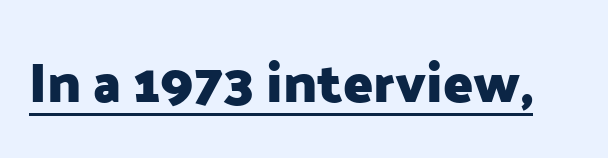
No feet cap the strokes, marking this as sans-serif type. Each letter keeps its own natural width here, so spacing adapts to shape. Rendered with straight, roman letterforms. I'd describe the lettering as bold — thick and assertive. Each word holds together tightly as a unit, with standard inter-letter gaps. The lettering is marked with a stroke running underneath it.
